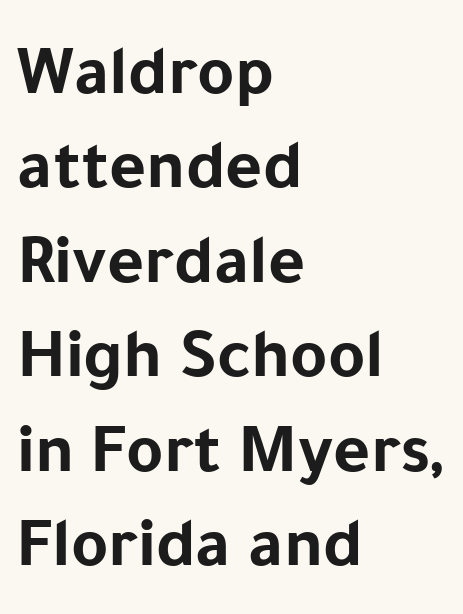
Q: Is the text bold? A: Yes.
Q: Is the text italic (slanted)? A: No, it is upright.
Q: Is the typeface a serif or a sans-serif typeface? A: Sans-serif.
Q: Is the text underlined? A: No.
Q: How is the paragraph aligned? A: Left-aligned.
Q: Is the spacing between letters normal or unusually wide? A: Normal.
Q: Is the spacing between lines tight, normal or loose? A: Normal.
Q: Width (condensed, normal, or wide)? A: Normal.
Q: Stroke contrast? A: Low.
Q: x-height? A: Medium.
Q: Monospaced? A: No.
